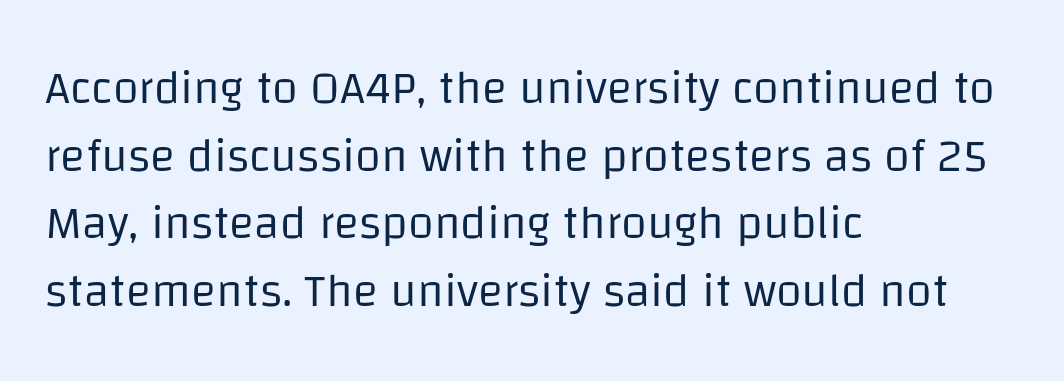
The image shows 47 px regular-weight sans-serif type, upright; set left-aligned, normal line spacing (1.44x), normal letter spacing, not underlined; low stroke contrast and a large x-height.
